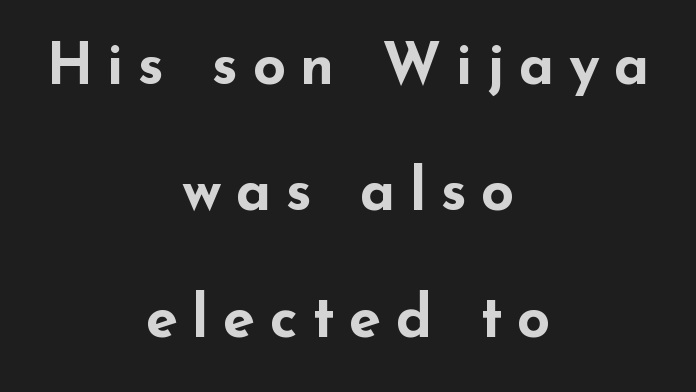
The image shows 58 px bold, wide sans-serif type, upright; set centered, loose line spacing (2.18x), unusually wide letter spacing (+0.25 em), not underlined; low stroke contrast and a small x-height.
